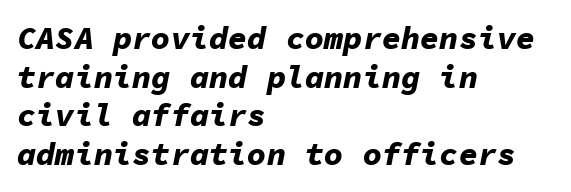
The lines in this sample share a left origin and differ only in where they stop. Is the type slanted? Yes — the strokes lean at a clear angle. Descenders are the only things crossing below the line. Each word holds together tightly as a unit, with standard inter-letter gaps. Looks like terminal output: every glyph gets an equal slot. Caption: bold face, heavy strokes.
